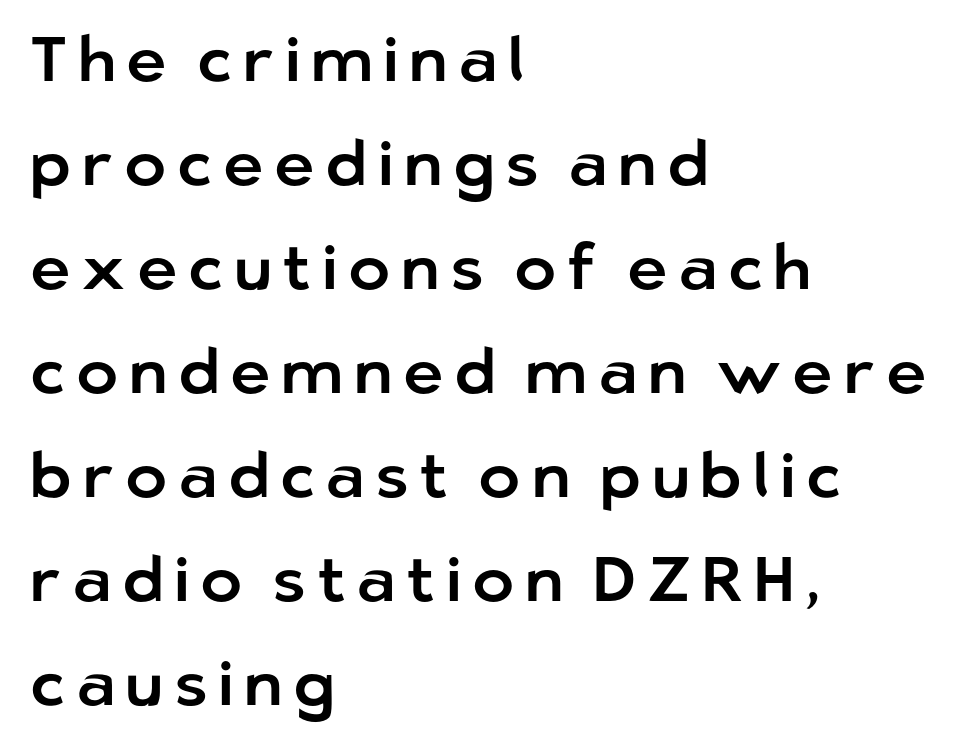
Q: Is the text italic (slanted)? A: No, it is upright.
Q: Is the typeface a serif or a sans-serif typeface? A: Sans-serif.
Q: Is the text underlined? A: No.
Q: How is the paragraph aligned? A: Left-aligned.
Q: Is the spacing between lines tight, normal or loose? A: Normal.
Q: Width (condensed, normal, or wide)? A: Normal.
Q: Stroke contrast? A: Low.
Q: x-height? A: Medium.
Q: Monospaced? A: No.
